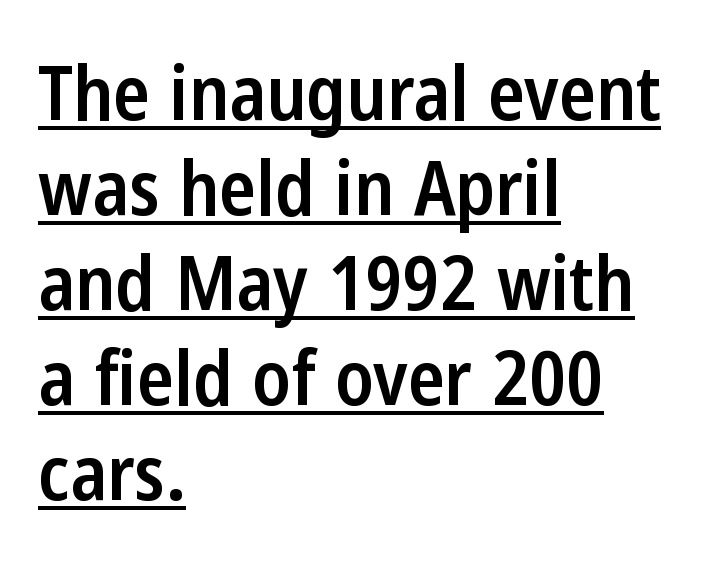
The typography opts for an upright posture over an oblique one. Regarding leading, the lines here are spaced in the standard way. The rendering uses natural spacing where letterforms have individual widths. Are there feet on the stems? There aren't — it's a sans. Does the copy run flush right? No — it runs flush left. In terms of letterspacing, this is plain default setting.
